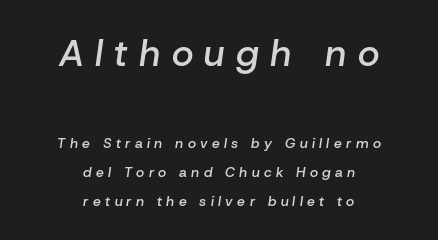
{"italic": "yes", "lean": "right", "slant_degrees": 8, "bold": "semi", "weight": "semibold", "width": "normal", "stroke_contrast": "low", "x_height": "medium", "monospaced": "no", "underline": "no", "align": "center", "line_spacing": "loose", "line_spacing_ratio": 2.05, "letter_spacing": "wide", "letter_spacing_em": 0.31, "larger_block": "first", "size_ratio": 2.64, "glyph_px": 37}
